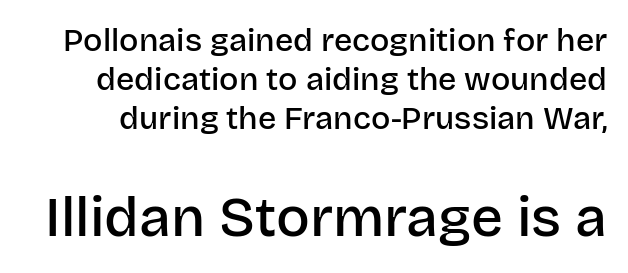
Q: Is the text bold? A: Semi-bold.
Q: Is the text italic (slanted)? A: No, it is upright.
Q: Is the typeface a serif or a sans-serif typeface? A: Sans-serif.
Q: Is the text underlined? A: No.
Q: Is the spacing between letters normal or unusually wide? A: Normal.
Q: Which block of text is set in a larger size, the first (top) or the second (bottom)? A: The second (bottom) one.
Q: Width (condensed, normal, or wide)? A: Normal.
Q: Stroke contrast? A: Low.
Q: x-height? A: Large.
Q: Monospaced? A: No.
